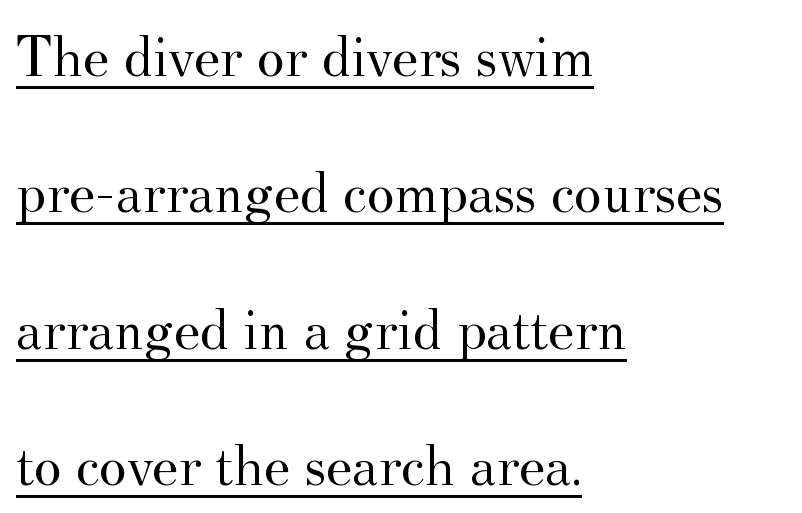
{"serif": "yes", "italic": "no", "bold": "no", "weight": "regular", "width": "normal", "stroke_contrast": "medium", "x_height": "small", "monospaced": "no", "underline": "yes", "align": "left", "line_spacing": "loose", "line_spacing_ratio": 2.31, "letter_spacing": "normal", "letter_spacing_em": 0.0, "glyph_px": 59}
